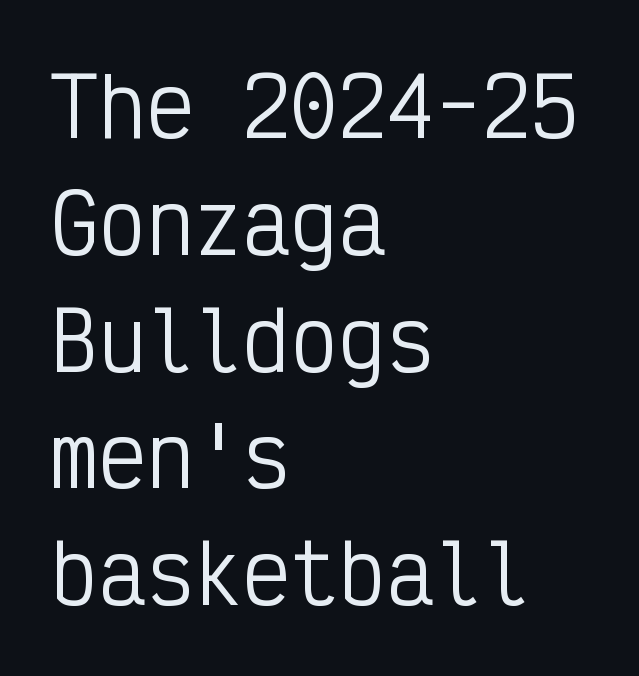
The rendering anchors every line to the left-hand side. Students, note that the glyphs here touch the page at normal intervals. Do the characters align in a grid? Yes, the font is monospaced. Unlike italic type, these characters show no tilt at all. Unbolded letterforms with no extra heft. Rows of type keep a routine distance in the vertical direction.
